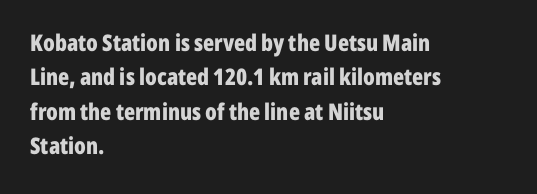
{"italic": "no", "bold": "yes", "underline": "no", "align": "left", "line_spacing": "normal", "line_spacing_ratio": 1.49, "letter_spacing": "normal", "letter_spacing_em": 0.0, "glyph_px": 23}
